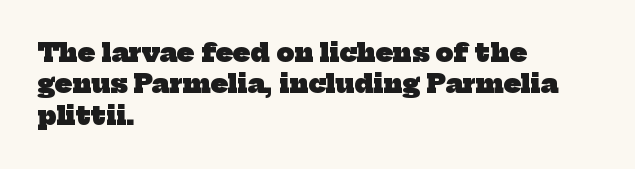
The paragraph has a hard left edge and a soft right edge. This rendering features lettering with no underline. Students, observe: this is what conventionally led text looks like. The gaps between neighbouring characters are ordinary and unremarkable.
